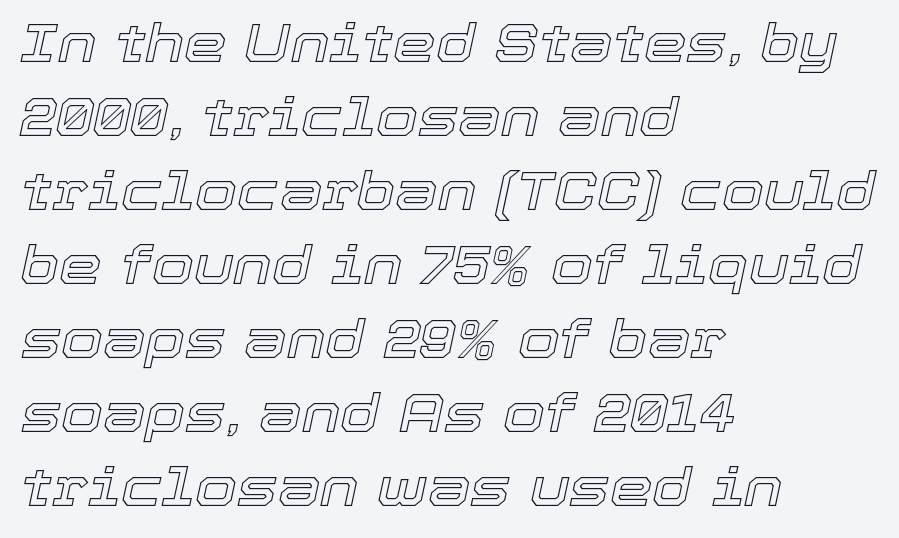
The image shows 54 px text type, italic (leaning right); set left-aligned, normal line spacing (1.37x), normal letter spacing, not underlined; a medium x-height.
